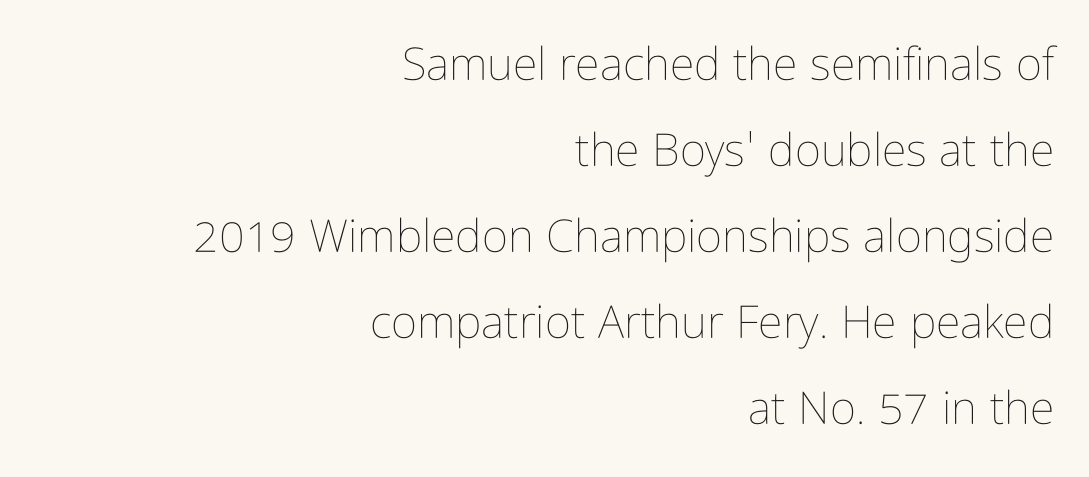
{"italic": "no", "bold": "no", "weight": "thin", "width": "condensed", "stroke_contrast": "low", "x_height": "medium", "monospaced": "no", "underline": "no", "align": "right", "line_spacing": "loose", "line_spacing_ratio": 1.91, "letter_spacing": "normal", "letter_spacing_em": 0.0, "glyph_px": 45}
